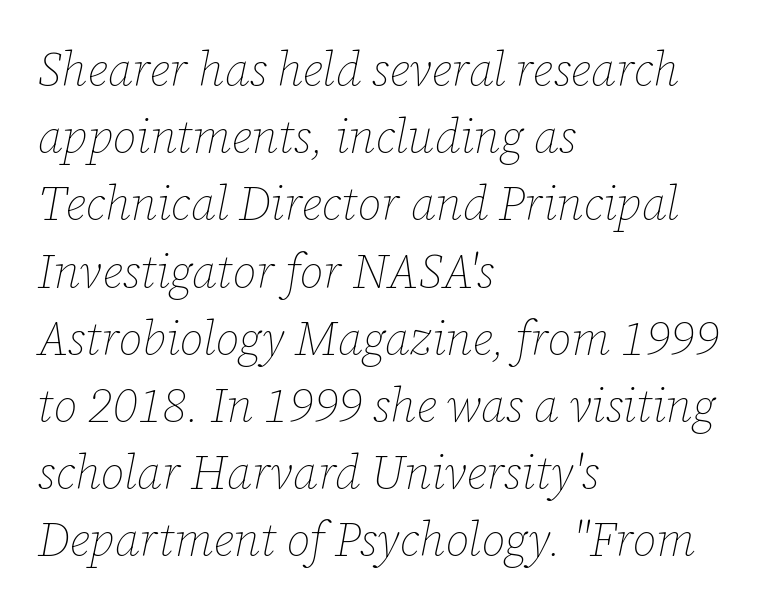
Q: Is the text bold? A: No.
Q: Is the text italic (slanted)? A: Yes, it leans right by about 12 degrees.
Q: Is the text underlined? A: No.
Q: How is the paragraph aligned? A: Left-aligned.
Q: Is the spacing between letters normal or unusually wide? A: Normal.
Q: Is the spacing between lines tight, normal or loose? A: Normal.
Q: Width (condensed, normal, or wide)? A: Normal.
Q: Stroke contrast? A: Low.
Q: x-height? A: Medium.
Q: Monospaced? A: No.
